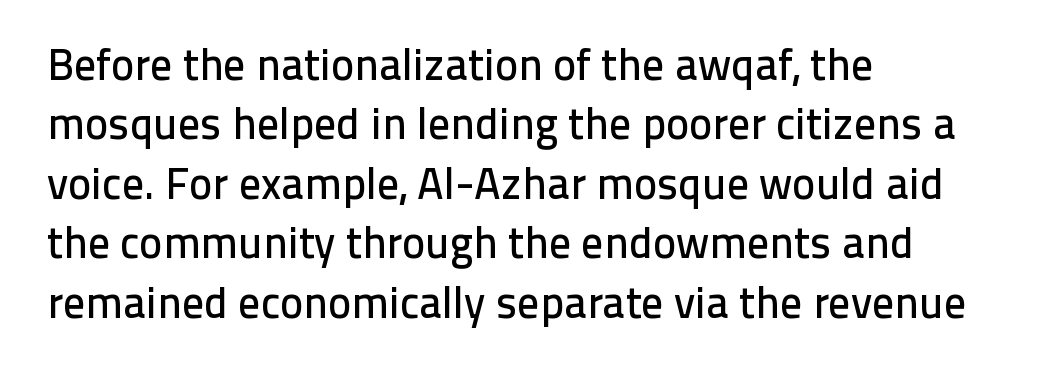
Default kerning and tracking; the words read as compact shapes. The characters display no serif detailing; their extremities are plain. Letters rest on an invisible, unmarked baseline. Line spacing here is normal.
